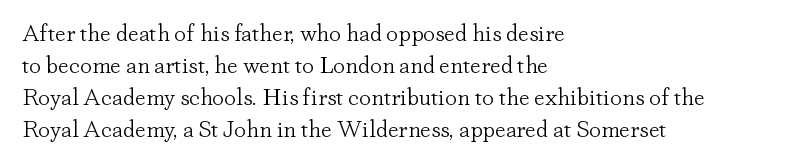
Q: Is the text bold? A: No.
Q: Is the text italic (slanted)? A: No, it is upright.
Q: Is the text underlined? A: No.
Q: How is the paragraph aligned? A: Left-aligned.
Q: Is the spacing between letters normal or unusually wide? A: Normal.
Q: Is the spacing between lines tight, normal or loose? A: Normal.
